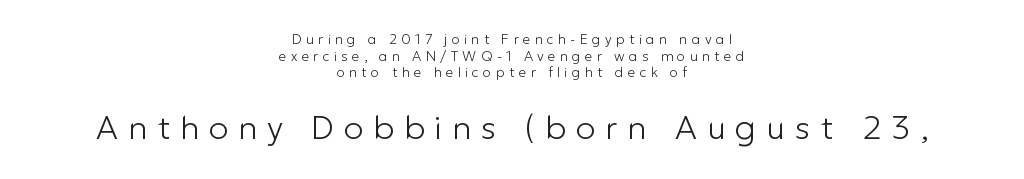
Look at the glyph heights: the lower group is clearly the bigger setting. Italic? Not at all — the glyphs are vertical. Nothing heavy about these letters — not bold at all. The strip under each line holds only bare page. Character widths vary here, with narrow letters taking less room than wide ones. Caption: multi-line text, centered on the measure.
